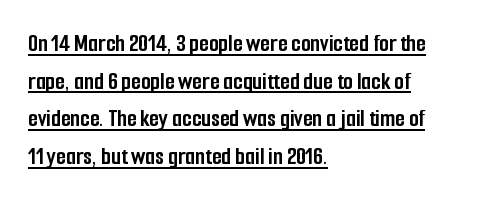
Weight: bold. One-word summary of the alignment: left. You can see a thin bar hugging the bottom of the glyphs. Unlike italic type, these characters show no tilt at all. Tracking value appears to be zero — textbook default spacing.
